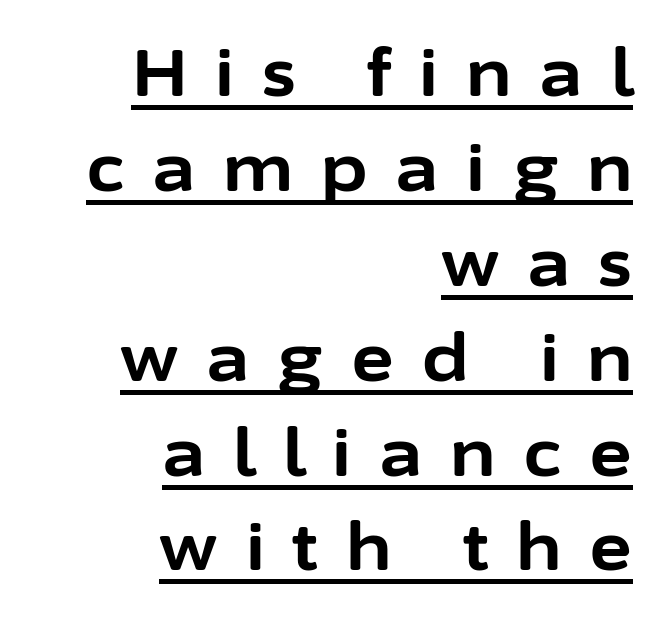
{"serif": "no", "italic": "no", "bold": "yes", "weight": "bold", "width": "normal", "stroke_contrast": "low", "x_height": "medium", "monospaced": "no", "underline": "yes", "align": "right", "line_spacing": "normal", "line_spacing_ratio": 1.46, "letter_spacing": "wide", "letter_spacing_em": 0.43, "glyph_px": 65}
